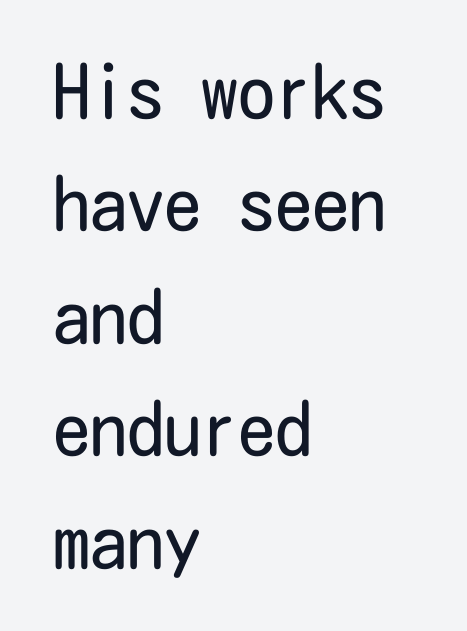
The rendering keeps characters at their native spacing. The paragraph has a hard left edge and a soft right edge. Caption: face not bold, strokes unweighted. Note: no serifs on the glyphs. The rows are spaced the way most documents space them. The zone under the glyphs is completely vacant.
